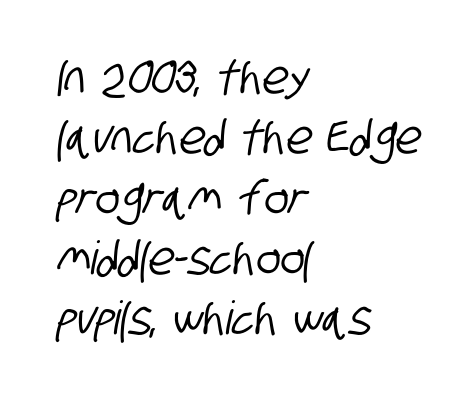
Q: Is the typeface a serif or a sans-serif typeface? A: Sans-serif.
Q: Is the text underlined? A: No.
Q: How is the paragraph aligned? A: Left-aligned.
Q: Is the spacing between letters normal or unusually wide? A: Normal.
Q: Is the spacing between lines tight, normal or loose? A: Normal.
Q: Width (condensed, normal, or wide)? A: Condensed.
Q: Stroke contrast? A: Low.
Q: x-height? A: Large.
Q: Monospaced? A: No.
